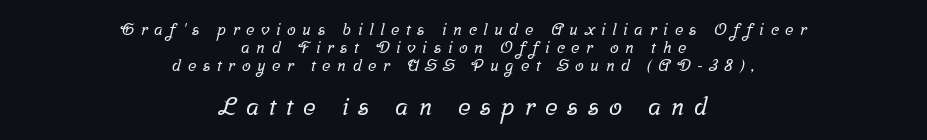
The image shows 24 px text type; set centered, tight line spacing (1.12x), unusually wide letter spacing (+0.41 em), not underlined; the second (bottom) block is 1.5x larger.
